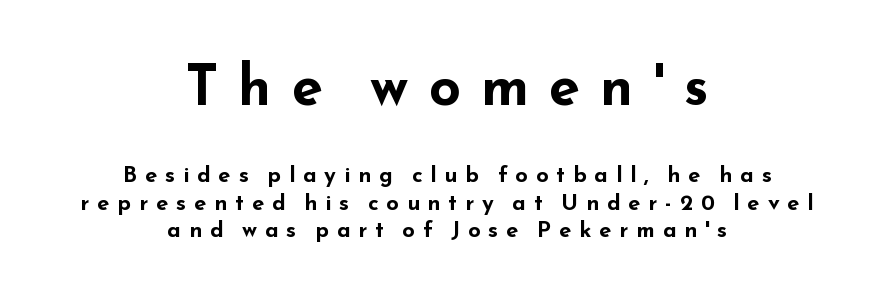
Think of a printed novel: that variable character pitch is what you see here. Large over small — that's the arrangement of the two blocks here. The setting favours the middle, as headings and verse often do. Any mark beneath the type? The region is blank. You can tell from the bare stems that sans-serif type was used. Tracking value appears strongly positive — letters spread wide.
